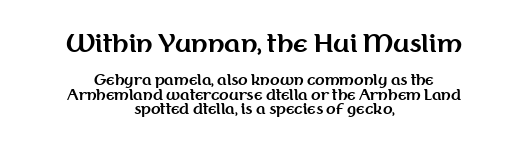
Caption: multi-line text, centered on the measure. A bare baseline throughout the passage. No italicization has been applied; the sample stays upright. On the weight axis this lands at bold, roughly 700. The earlier block is typeset at a bigger size than the later block.
